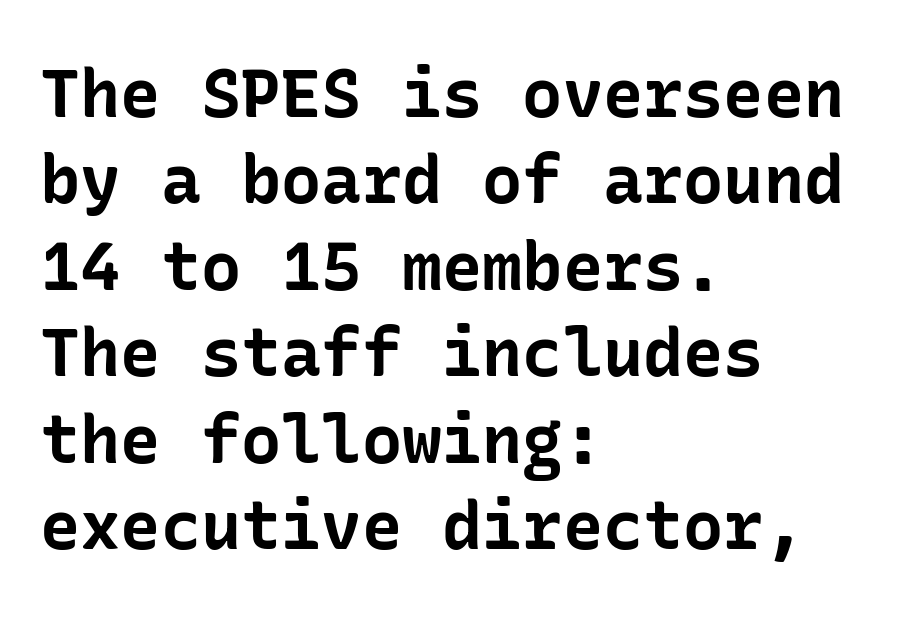
{"serif": "no", "italic": "no", "bold": "yes", "weight": "bold", "width": "normal", "stroke_contrast": "low", "x_height": "medium", "underline": "no", "align": "left", "line_spacing": "normal", "line_spacing_ratio": 1.29, "letter_spacing": "normal", "letter_spacing_em": 0.0, "glyph_px": 67}
